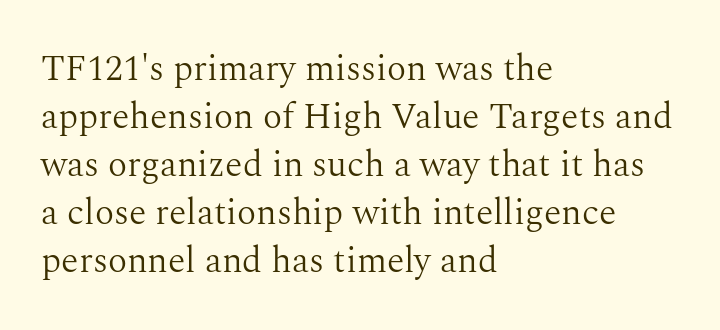
Check under the words: just untouched page. Quick note: interline space is typical. Note the varied advance widths — an 'i' is clearly narrower than an 'm'. In CSS terms this would be text-align: left. Summary of weight: not heavy and not bold.
